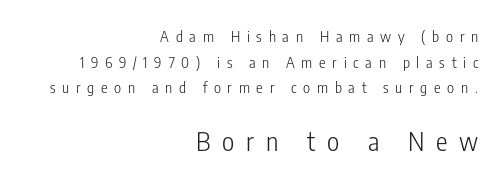
{"italic": "no", "bold": "no", "underline": "no", "align": "right", "line_spacing_ratio": 1.71, "letter_spacing": "wide", "letter_spacing_em": 0.45, "larger_block": "second", "size_ratio": 1.73, "glyph_px": 26}
